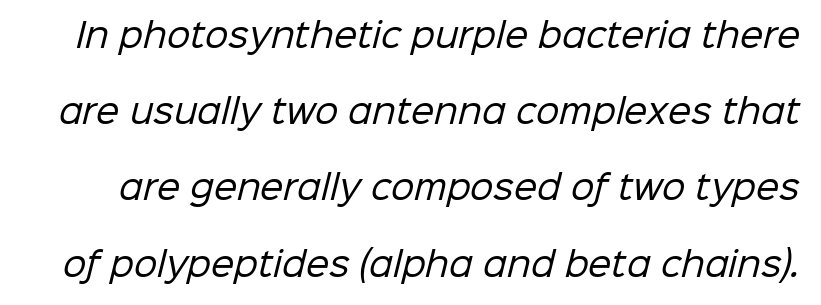
Character widths vary here, with narrow letters taking less room than wide ones. Any mark beneath the type? The region is blank. Words appear dense and cohesive because spacing is normal. The text was rendered using a sans face with plain stroke endings. The lines are spread far apart with generous leading. A quiet, ordinary-to-light weight characterises the typeface.
